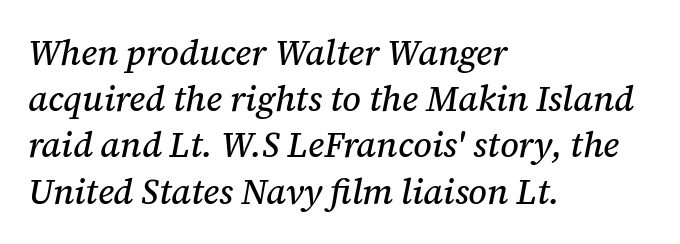
Q: Is the text italic (slanted)? A: Yes, it leans right by about 12 degrees.
Q: Is the typeface a serif or a sans-serif typeface? A: Serif.
Q: Is the text underlined? A: No.
Q: How is the paragraph aligned? A: Left-aligned.
Q: Is the spacing between letters normal or unusually wide? A: Normal.
Q: Is the spacing between lines tight, normal or loose? A: Normal.
Q: Width (condensed, normal, or wide)? A: Normal.
Q: Stroke contrast? A: Medium.
Q: x-height? A: Medium.
Q: Monospaced? A: No.
